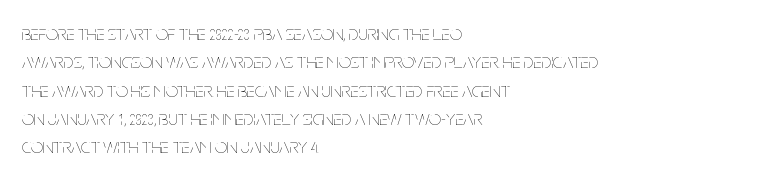
The image shows 21 px text type, upright; set left-aligned, normal line spacing (1.35x), normal letter spacing, not underlined.
